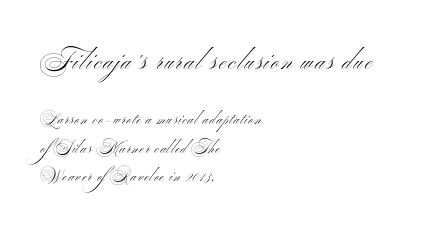
Q: Is the text bold? A: No.
Q: Is the text italic (slanted)? A: Yes.
Q: Is the text underlined? A: No.
Q: How is the paragraph aligned? A: Left-aligned.
Q: Is the spacing between lines tight, normal or loose? A: Loose.
Q: Which block of text is set in a larger size, the first (top) or the second (bottom)? A: The first (top) one.
